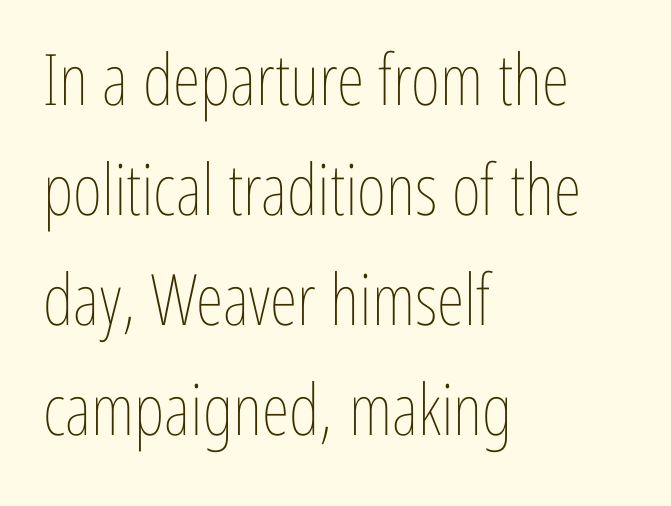
Q: Is the text bold? A: No.
Q: Is the text italic (slanted)? A: No, it is upright.
Q: Is the text underlined? A: No.
Q: How is the paragraph aligned? A: Left-aligned.
Q: Is the spacing between letters normal or unusually wide? A: Normal.
Q: Is the spacing between lines tight, normal or loose? A: Normal.
Q: Width (condensed, normal, or wide)? A: Condensed.
Q: Stroke contrast? A: Low.
Q: x-height? A: Medium.
Q: Monospaced? A: No.
